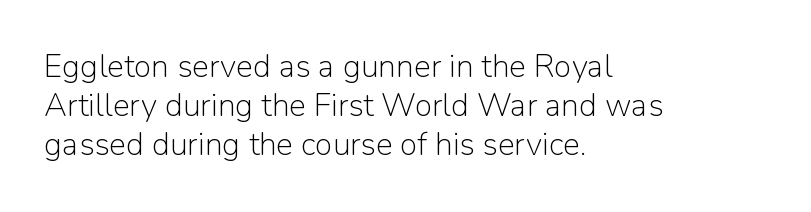
{"serif": "no", "italic": "no", "bold": "no", "weight": "light", "width": "normal", "stroke_contrast": "low", "x_height": "medium", "monospaced": "no", "underline": "no", "align": "left", "line_spacing_ratio": 1.22, "letter_spacing": "normal", "letter_spacing_em": 0.0, "glyph_px": 32}
